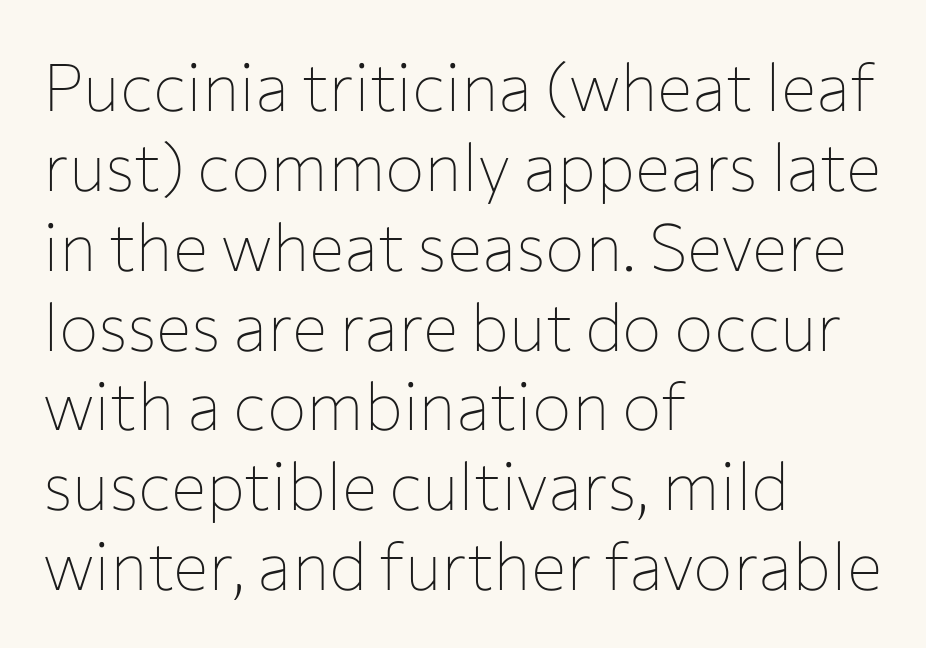
This is roman type, the default non-slanted kind. Each line starts at the same left margin while the right side varies. The strokes carry an ordinary text weight at most. The space directly below the letters is spotless. This sample uses plain, unmodified letter spacing.
